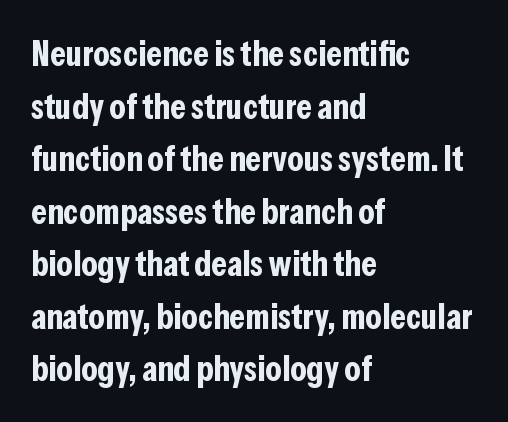
The image shows 36 px bold, condensed sans-serif type, upright; set left-aligned, normal line spacing (1.46x), normal letter spacing, not underlined; low stroke contrast and a medium x-height.
